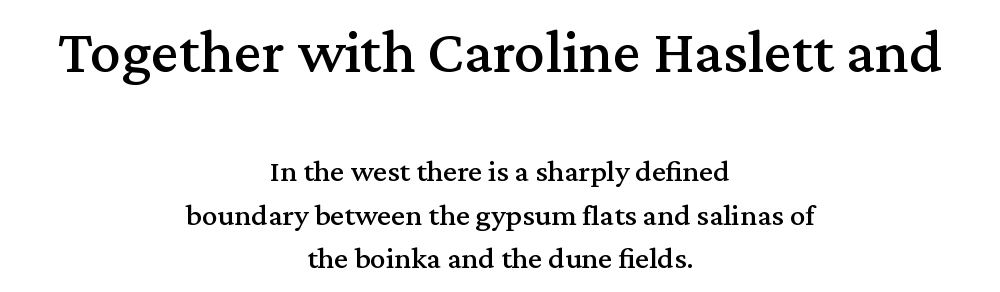
To sum up the face: it has serifs. Baseline-to-baseline distance is the conventional proportion of letter height. This is roman type, the default non-slanted kind. This rendering uses center alignment, leaving both contours irregular but symmetric. Varying glyph widths throughout — classic text-font behaviour. Tracking here is standard; glyphs follow each other at the usual distance.
